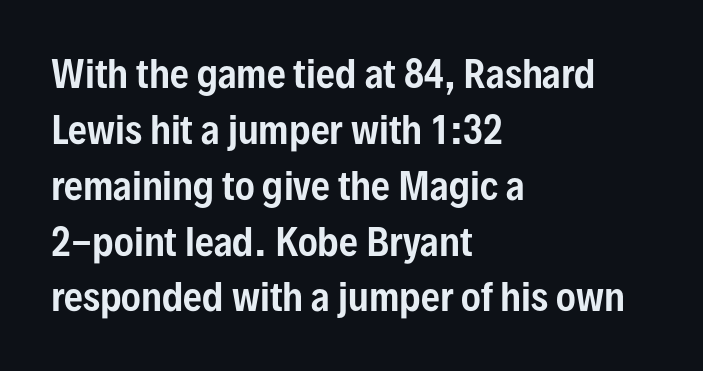
{"serif": "no", "italic": "no", "width": "condensed", "stroke_contrast": "low", "x_height": "medium", "monospaced": "no", "underline": "no", "align": "left", "line_spacing": "normal", "line_spacing_ratio": 1.51, "letter_spacing": "normal", "letter_spacing_em": 0.0, "glyph_px": 37}
